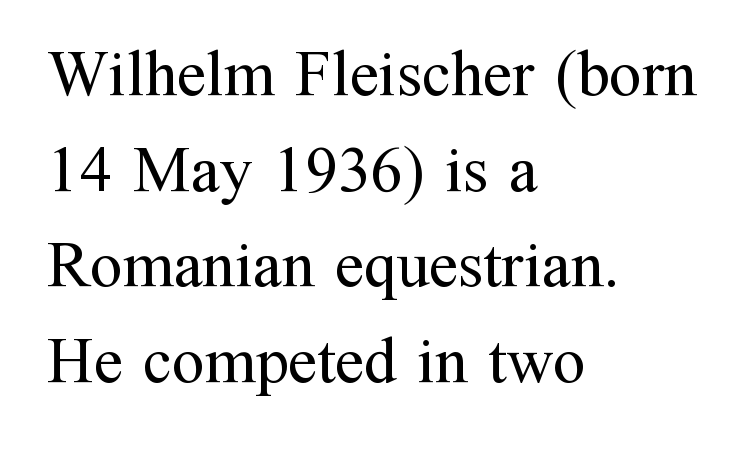
In terms of leading, this rendering sits right in the middle. You could not count columns in this text — the font is proportionally spaced. Check where the strokes stop: tiny serifs finish them off. Quick note: underline off. The weight tops out at a normal text grade. The type sits square on the baseline with zero lean.
